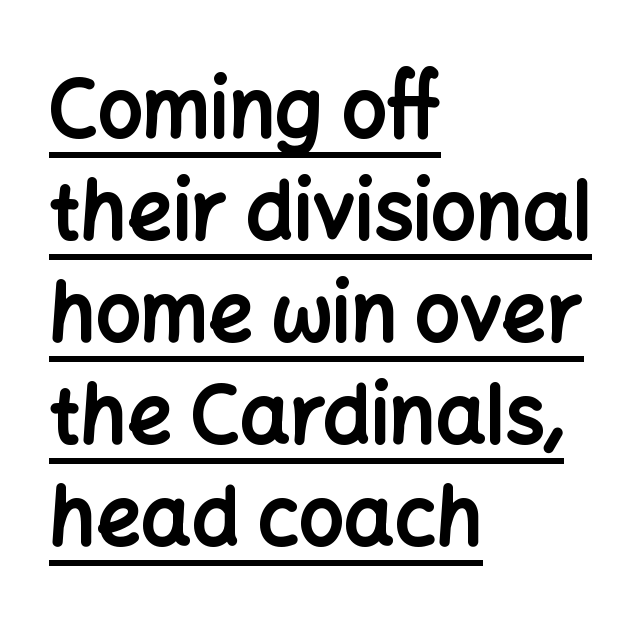
{"serif": "no", "italic": "no", "bold": "yes", "weight": "bold", "width": "normal", "stroke_contrast": "low", "x_height": "medium", "monospaced": "no", "underline": "yes", "align": "left", "line_spacing": "normal", "line_spacing_ratio": 1.29, "letter_spacing": "normal", "letter_spacing_em": 0.0, "glyph_px": 79}
